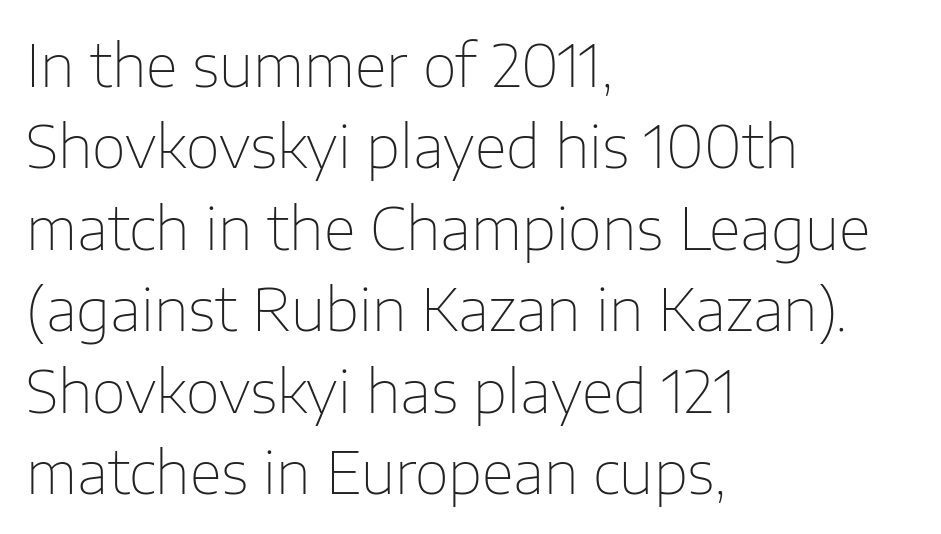
The image shows 59 px thin sans-serif type, upright; set left-aligned, normal line spacing (1.38x), normal letter spacing, not underlined; low stroke contrast and a medium x-height.
